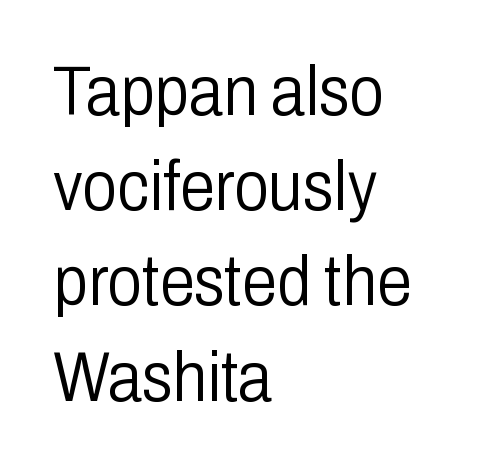
{"serif": "no", "italic": "no", "bold": "no", "weight": "light", "width": "condensed", "stroke_contrast": "low", "x_height": "medium", "monospaced": "no", "underline": "no", "align": "left", "line_spacing": "normal", "line_spacing_ratio": 1.36, "letter_spacing": "normal", "letter_spacing_em": 0.0, "glyph_px": 70}
